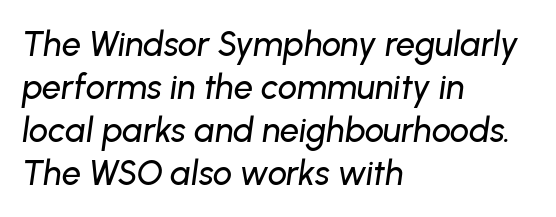
Tracking here is standard; glyphs follow each other at the usual distance. The words here are not underlined. Character widths vary here, with narrow letters taking less room than wide ones. It's the slanting kind of type. Notice how descenders clear the ascenders below comfortably — that's standard leading.
